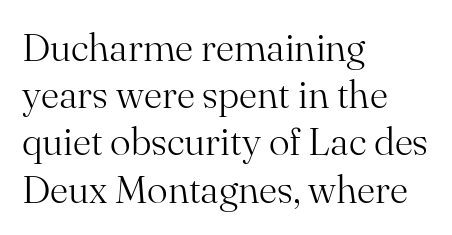
Q: Is the text bold? A: No.
Q: Is the text italic (slanted)? A: No, it is upright.
Q: Is the typeface a serif or a sans-serif typeface? A: Serif.
Q: Is the text underlined? A: No.
Q: How is the paragraph aligned? A: Left-aligned.
Q: Is the spacing between letters normal or unusually wide? A: Normal.
Q: Width (condensed, normal, or wide)? A: Normal.
Q: Stroke contrast? A: Medium.
Q: x-height? A: Small.
Q: Monospaced? A: No.
